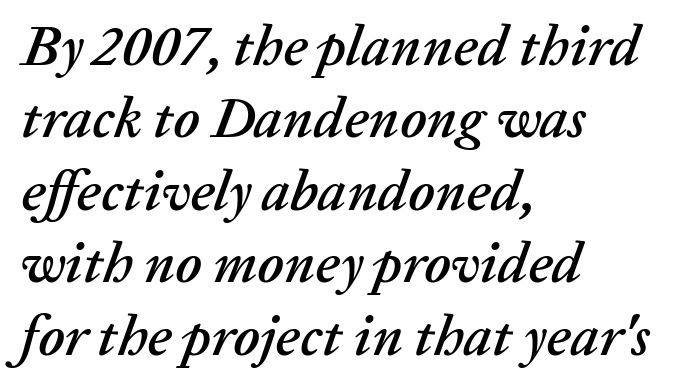
Is the type slanted? Yes — the strokes lean at a clear angle. Short and long lines alike share a common starting point at left. Proportional: the letters do not fall into vertical columns. A typesetter would call this leading conventional body-copy spacing.
